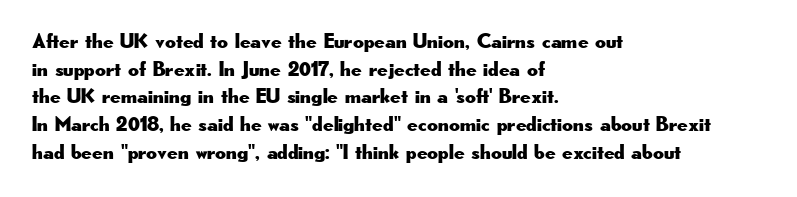
The image shows 21 px text type, upright; set left-aligned, normal line spacing (1.32x), normal letter spacing, not underlined.
